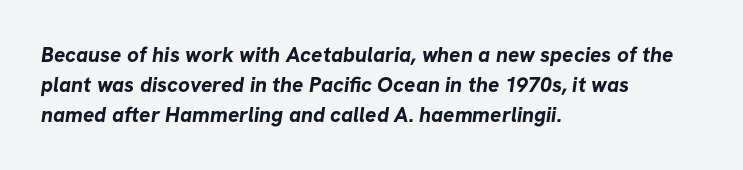
{"bold": "yes", "underline": "no", "align": "left", "line_spacing": "normal", "line_spacing_ratio": 1.42, "letter_spacing": "normal", "letter_spacing_em": 0.0, "glyph_px": 21}
